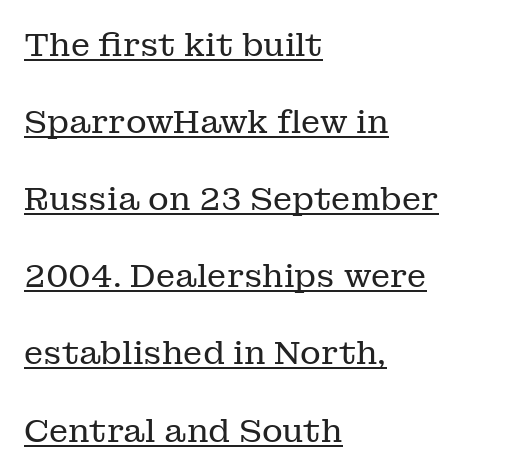
The image shows 32 px regular-weight serif type, upright; set left-aligned, loose line spacing (2.41x), normal letter spacing, underlined; low stroke contrast and a medium x-height.
